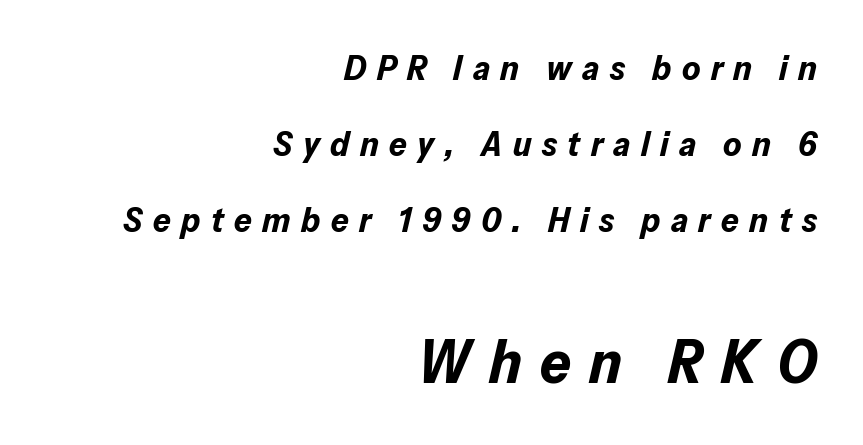
The image shows 61 px bold type, italic (leaning right); set right-aligned, loose line spacing (2.17x), unusually wide letter spacing (+0.3 em), not underlined; the second (bottom) block is 1.74x larger; low stroke contrast and a medium x-height.
